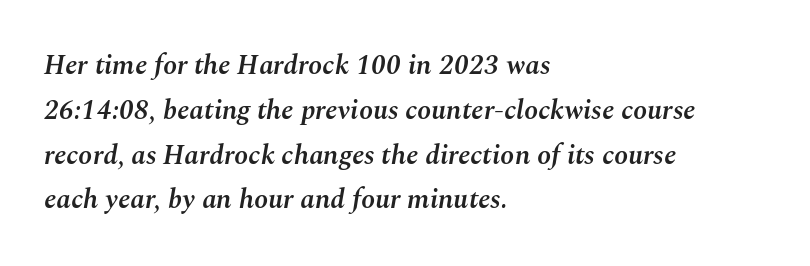
Tall strokes in this sample are angled rather than plumb. What's the leading like? Ordinary, nothing unusual. The glyphs are unaccompanied by any horizontal stroke below them. There is no visible air inserted between adjacent glyphs. The passage shown is typed in a proportional face where columns would drift. Which margin do the lines hug? The left one — the right edge is uneven.
